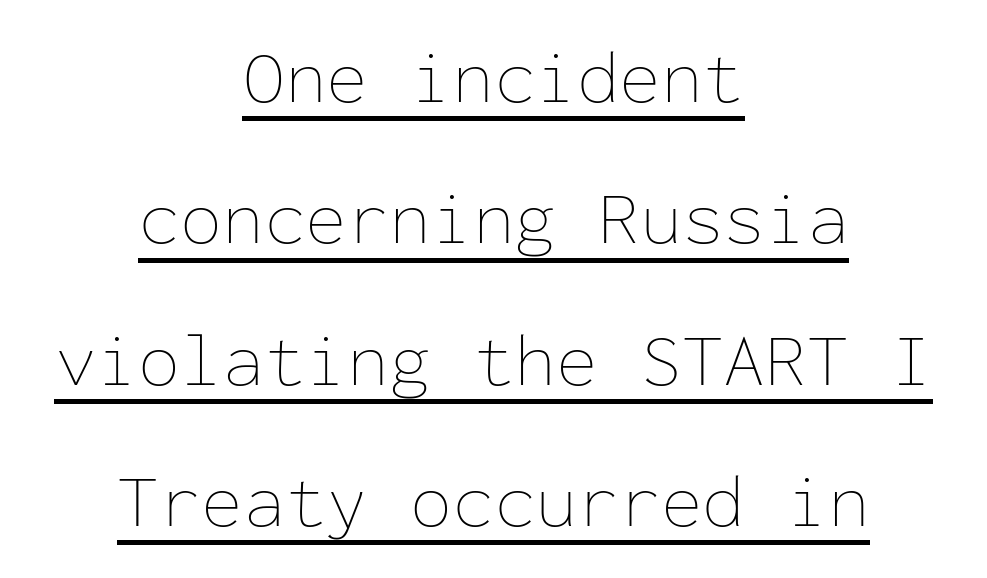
The characters are drawn with everyday or finer stroke widths. Does the lettering tilt? It doesn't — this is upright. Characters follow at the spacing the type designer built in. Every character here occupies the same horizontal width, giving the sample a typewriter-like rhythm. Glance below the letters and you will spot a drawn line.
